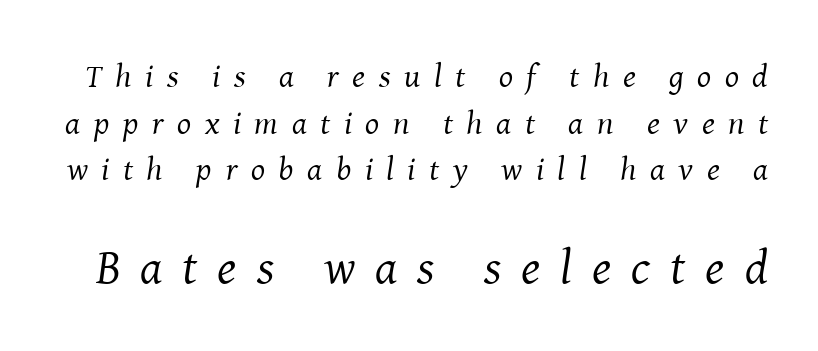
The image shows 49 px regular-weight serif type, italic (leaning right); set normal line spacing (1.41x), unusually wide letter spacing (+0.41 em), not underlined; the second (bottom) block is 1.48x larger; medium stroke contrast and a medium x-height.
